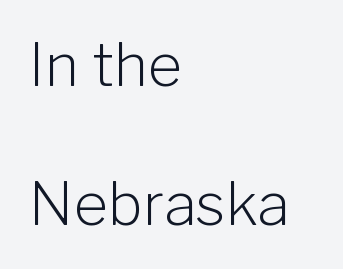
The image shows 59 px light sans-serif type, upright; set left-aligned, loose line spacing (2.35x), normal letter spacing, not underlined; low stroke contrast and a medium x-height.
